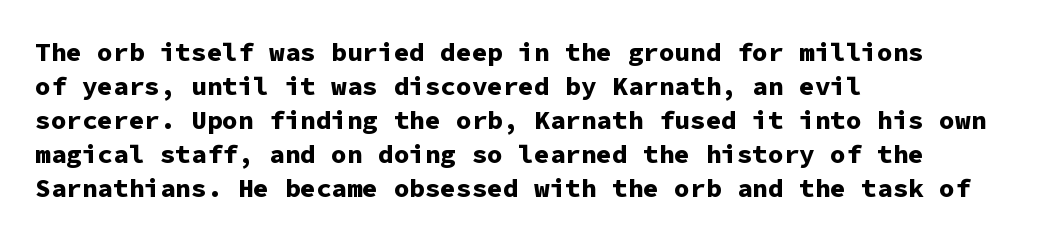
The image shows 26 px bold type, upright; set left-aligned, normal line spacing (1.31x), normal letter spacing, not underlined.
